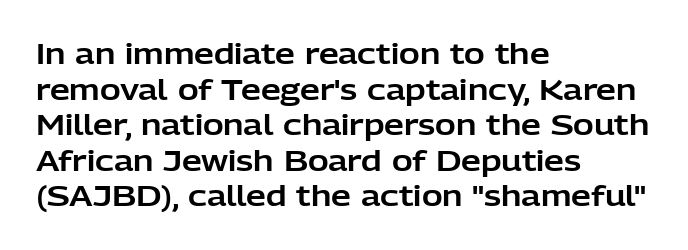
Q: Is the text italic (slanted)? A: No, it is upright.
Q: Is the typeface a serif or a sans-serif typeface? A: Sans-serif.
Q: Is the text underlined? A: No.
Q: How is the paragraph aligned? A: Left-aligned.
Q: Is the spacing between letters normal or unusually wide? A: Normal.
Q: Is the spacing between lines tight, normal or loose? A: Normal.
Q: Width (condensed, normal, or wide)? A: Normal.
Q: Stroke contrast? A: Low.
Q: x-height? A: Medium.
Q: Monospaced? A: No.
